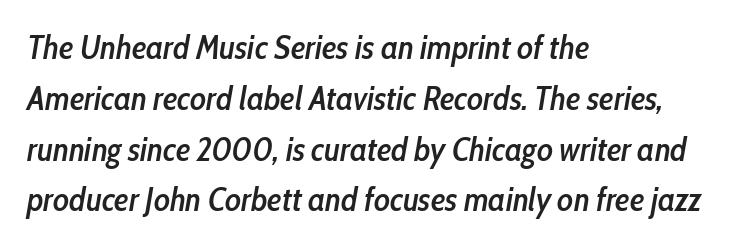
{"italic": "yes", "lean": "right", "slant_degrees": 10, "bold": "semi", "weight": "semibold", "width": "condensed", "stroke_contrast": "low", "x_height": "medium", "monospaced": "no", "underline": "no", "align": "left", "line_spacing": "normal", "line_spacing_ratio": 1.54, "letter_spacing": "normal", "letter_spacing_em": 0.0, "glyph_px": 33}
